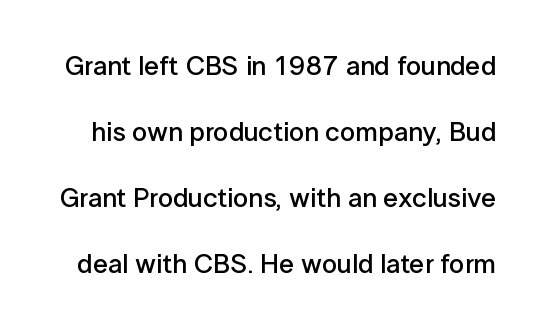
Q: Is the text bold? A: Semi-bold.
Q: Is the text italic (slanted)? A: No, it is upright.
Q: Is the text underlined? A: No.
Q: Is the spacing between letters normal or unusually wide? A: Normal.
Q: Is the spacing between lines tight, normal or loose? A: Loose.
